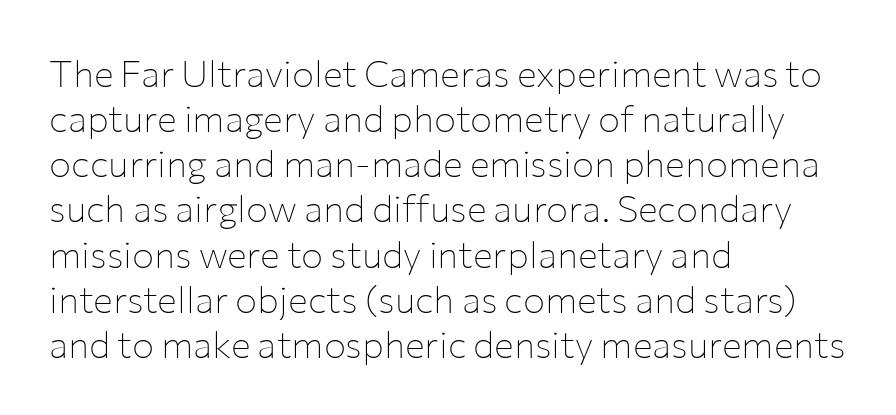
Nothing sits at the stroke ends, so this counts as sans-serif. A typesetter would call this proportional, since set widths differ per character. The font is comparable to plain body text, perhaps lighter. The baseline area is clear. Glyph-to-glyph distance matches everyday printed text. Typeset ragged right — the left edge is the straight one.
